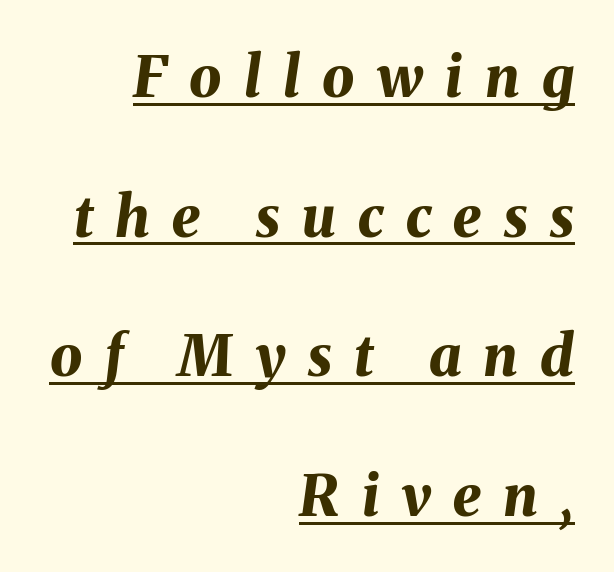
One-word summary of the alignment: right. The tracking reads as deliberately expanded to a designer's eye. The font's italic variant was chosen for this text. Its strokes are broad and dark, the hallmark of bold type. Underlined type.
